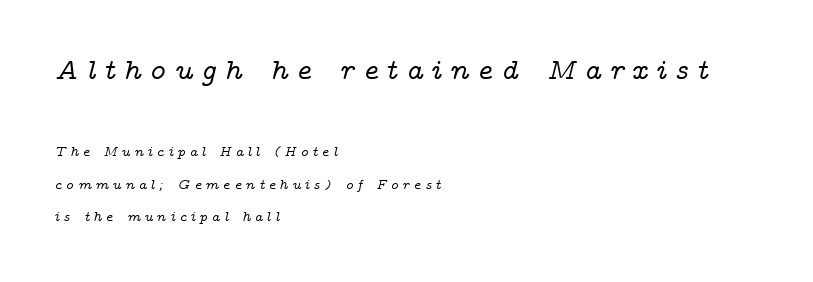
{"serif": "yes", "italic": "yes", "lean": "right", "slant_degrees": 14, "width": "wide", "stroke_contrast": "low", "x_height": "medium", "monospaced": "no", "underline": "no", "align": "left", "line_spacing": "loose", "line_spacing_ratio": 2.32, "letter_spacing": "wide", "letter_spacing_em": 0.27, "larger_block": "first", "size_ratio": 2.07, "glyph_px": 29}
